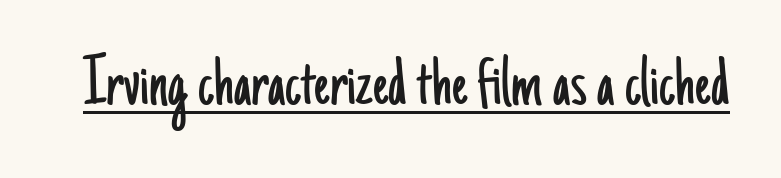
Q: Is the text bold? A: No.
Q: Is the text italic (slanted)? A: No, it is upright.
Q: Is the typeface a serif or a sans-serif typeface? A: Sans-serif.
Q: Is the text underlined? A: Yes.
Q: Is the spacing between letters normal or unusually wide? A: Normal.
Q: Width (condensed, normal, or wide)? A: Condensed.
Q: Stroke contrast? A: Low.
Q: x-height? A: Small.
Q: Monospaced? A: No.
